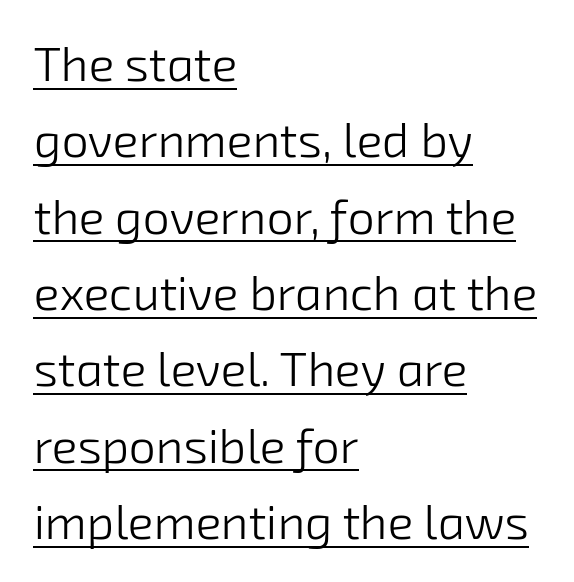
{"serif": "no", "bold": "no", "weight": "light", "width": "normal", "stroke_contrast": "low", "x_height": "medium", "monospaced": "no", "underline": "yes", "align": "left", "line_spacing": "normal", "line_spacing_ratio": 1.59, "letter_spacing": "normal", "letter_spacing_em": 0.0, "glyph_px": 48}
